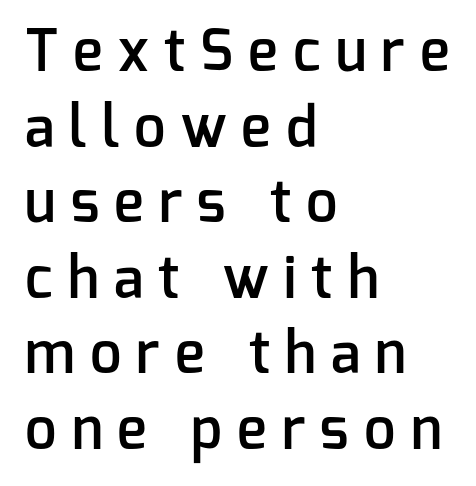
{"serif": "no", "italic": "no", "bold": "semi", "weight": "semibold", "width": "normal", "stroke_contrast": "low", "x_height": "medium", "monospaced": "no", "underline": "no", "align": "left", "line_spacing": "normal", "line_spacing_ratio": 1.35, "letter_spacing": "wide", "letter_spacing_em": 0.27, "glyph_px": 56}
